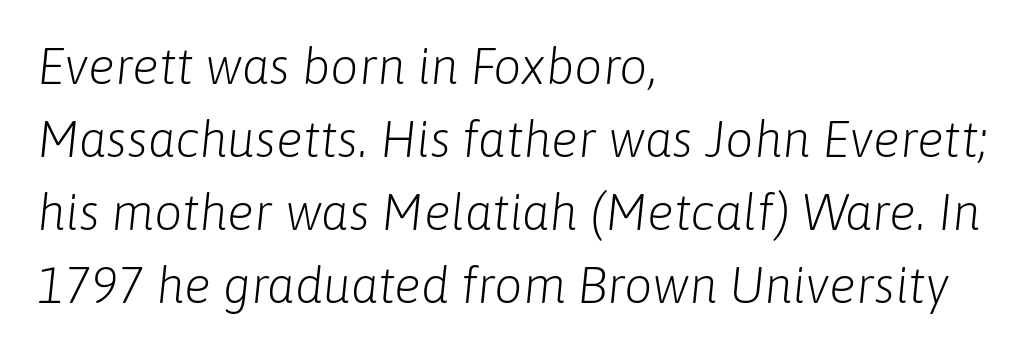
Q: Is the text bold? A: No.
Q: Is the text italic (slanted)? A: Yes, it leans right by about 6 degrees.
Q: Is the text underlined? A: No.
Q: How is the paragraph aligned? A: Left-aligned.
Q: Is the spacing between letters normal or unusually wide? A: Normal.
Q: Is the spacing between lines tight, normal or loose? A: Normal.
Q: Width (condensed, normal, or wide)? A: Normal.
Q: Stroke contrast? A: Low.
Q: x-height? A: Medium.
Q: Monospaced? A: No.
